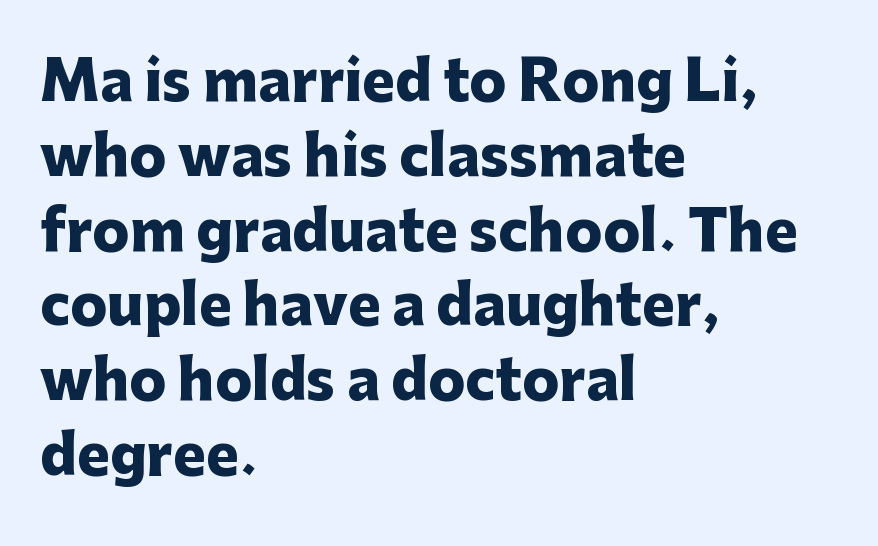
Check the space under the baseline: it is left empty. Here the designer chose a conventional face with non-uniform glyph widths. These lines sit exactly where default settings would place them. Font category for this specimen: sans-serif.
